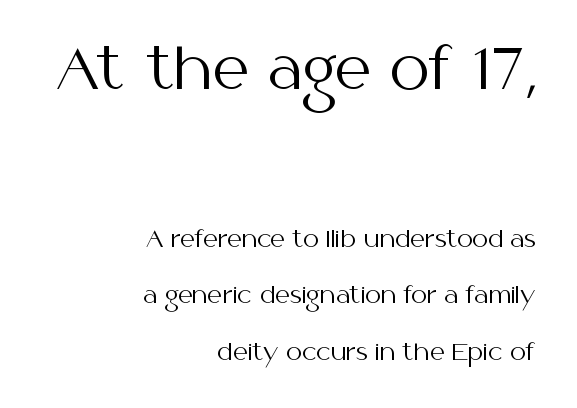
The image shows 57 px regular-weight sans-serif type, upright; set right-aligned, loose line spacing (2.46x), normal letter spacing, not underlined; the first (top) block is 2.48x larger; medium stroke contrast and a medium x-height.
